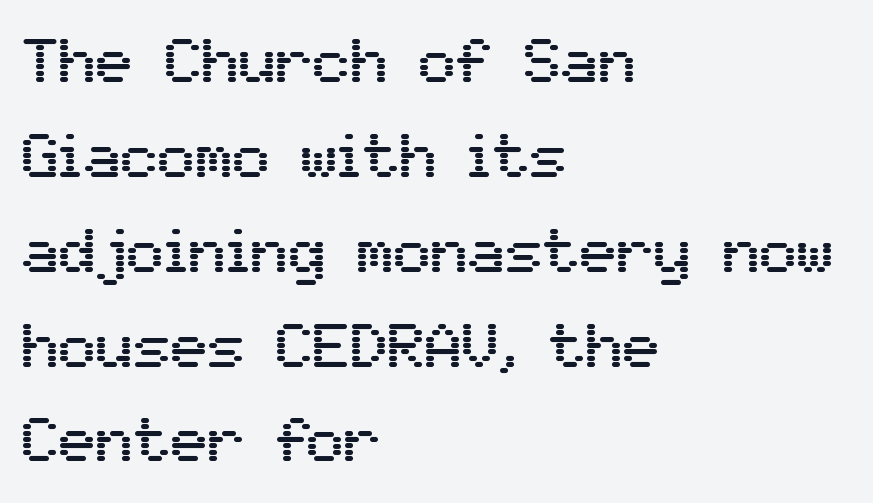
The image shows 62 px sans-serif type, upright; set left-aligned, normal line spacing (1.53x), normal letter spacing, not underlined; medium stroke contrast and a medium x-height.
